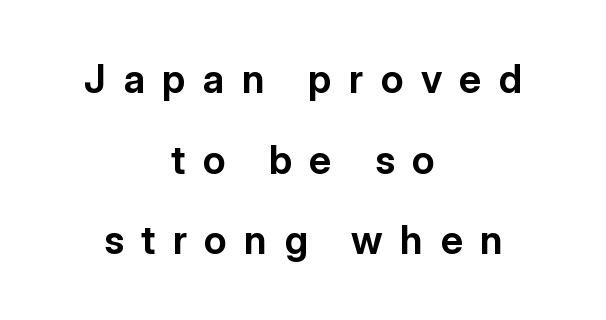
The type is letterspaced generously, with wide tracking. Plenty of ink on the page — the face is bold. Think of a printed novel: that variable character pitch is what you see here. Unlike italic type, these characters show no tilt at all. The passage is arranged like a title page — every line centered.
